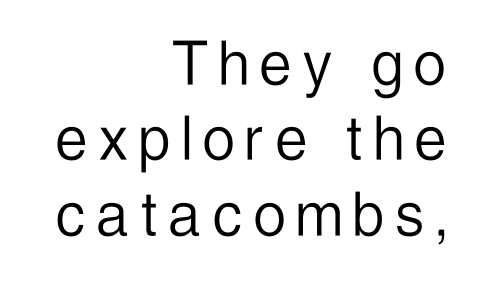
The image shows 71 px light, condensed sans-serif type, upright; set right-aligned, tight line spacing (1.06x), not underlined; low stroke contrast and a medium x-height.
